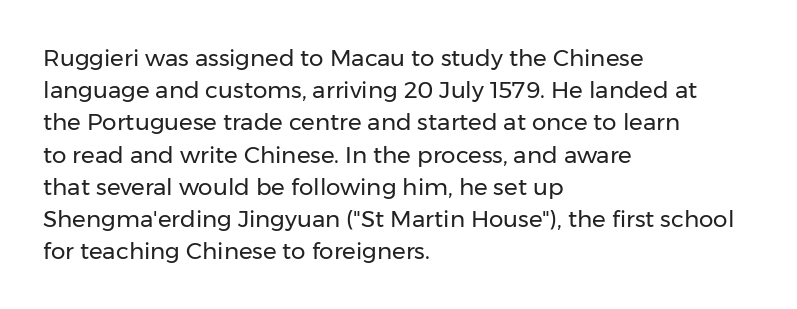
{"italic": "no", "bold": "no", "underline": "no", "align": "left", "line_spacing": "normal", "line_spacing_ratio": 1.4, "letter_spacing": "normal", "letter_spacing_em": 0.0, "glyph_px": 23}
